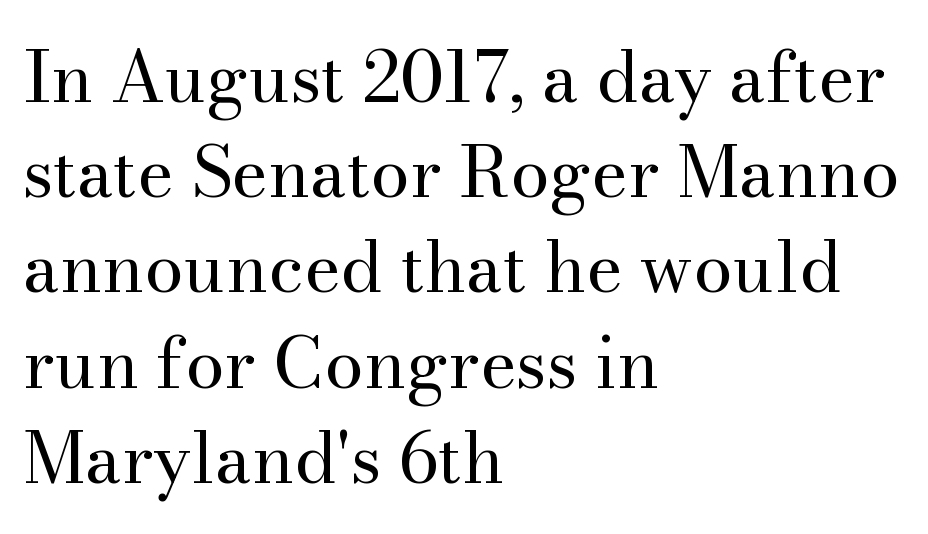
These lines stack with their left ends in a neat column. Stems and bowls with no extra thickness — not bold. Compared with typical body copy, the letter spacing here is the same. A roman cut, with each character standing at attention. Think of a printed novel: that variable character pitch is what you see here.
